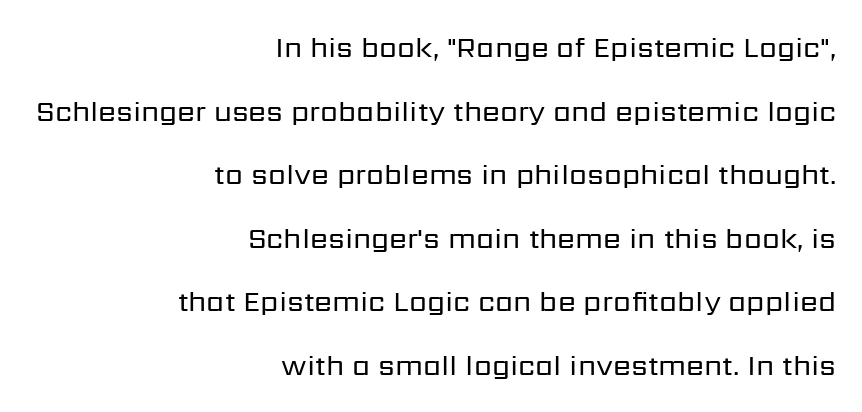
A bare baseline throughout the passage. Every row of glyphs terminates at an identical x-position on the right. Think standard paragraph weight, or any step lighter than that. A typesetter would call this leading open, well beyond the default.
